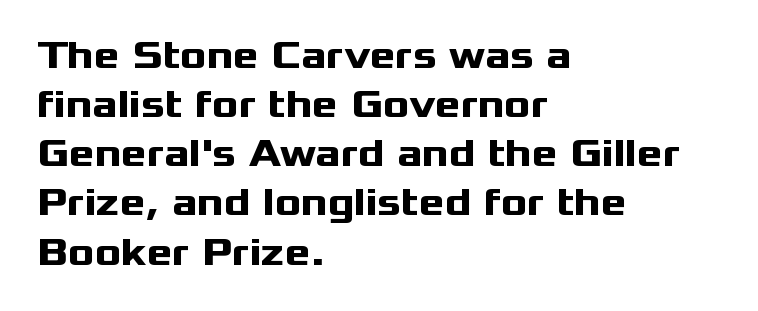
The image shows 39 px heavy, wide sans-serif type, upright; set left-aligned, normal line spacing (1.26x), normal letter spacing, not underlined; medium stroke contrast and a medium x-height.
